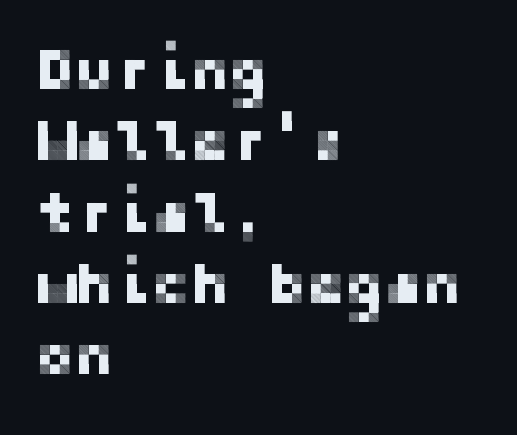
Is the letter spacing exaggerated? No — it looks like the ordinary default. Observe the absence of serifs on each vertical stroke in this sample. Any mark beneath the type? The region is blank. The font's upright variant was chosen for this text.
